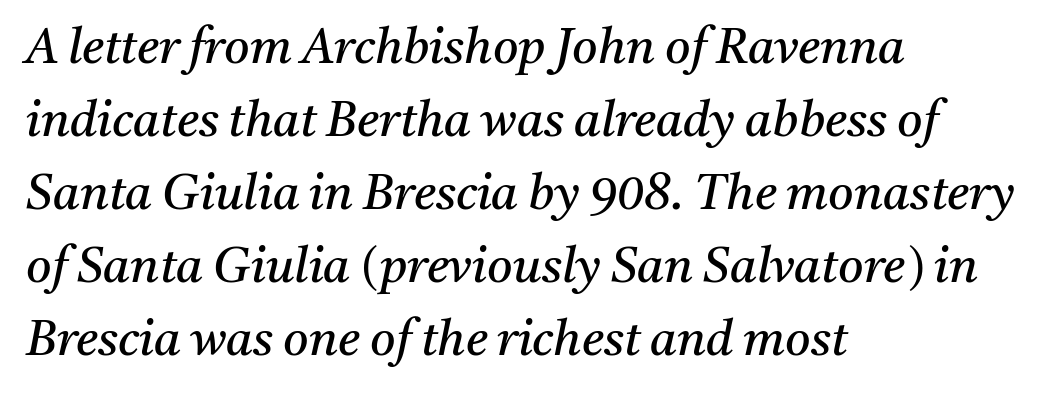
{"serif": "yes", "italic": "yes", "lean": "right", "slant_degrees": 11, "bold": "no", "weight": "regular", "width": "normal", "stroke_contrast": "medium", "x_height": "medium", "monospaced": "no", "underline": "no", "align": "left", "line_spacing": "normal", "line_spacing_ratio": 1.49, "letter_spacing": "normal", "letter_spacing_em": 0.0, "glyph_px": 49}
